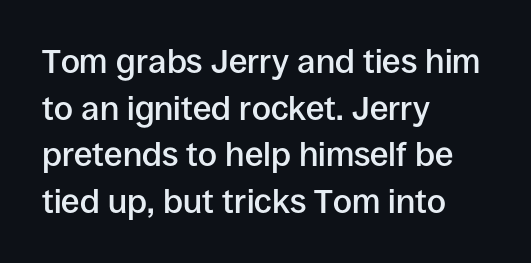
The image shows 33 px semibold sans-serif type, upright; set left-aligned, normal line spacing (1.41x), normal letter spacing, not underlined; low stroke contrast and a large x-height.
